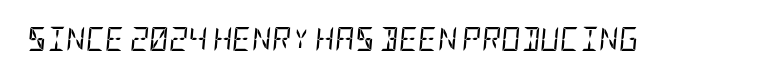
The image shows 24 px text type, italic (leaning right); set normal letter spacing, not underlined.
